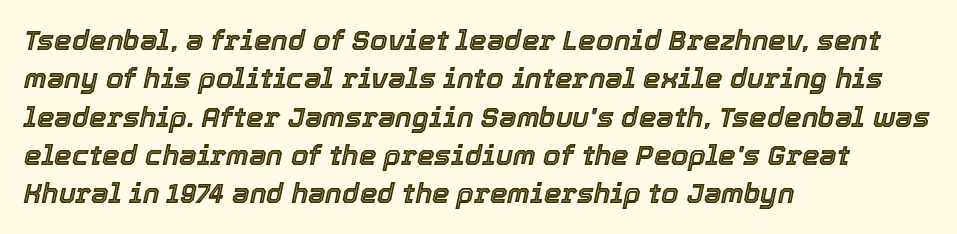
The image shows 28 px text type, italic (leaning right); set left-aligned, normal line spacing (1.37x), normal letter spacing, not underlined; a medium x-height.
